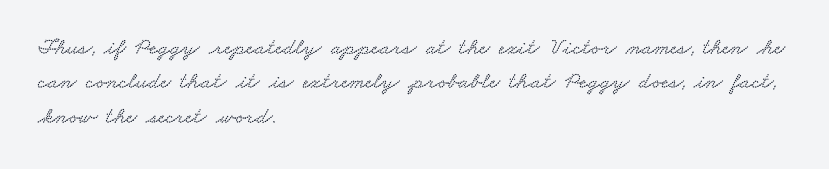
The image shows 23 px text type; set left-aligned, normal line spacing (1.49x), normal letter spacing, not underlined.
